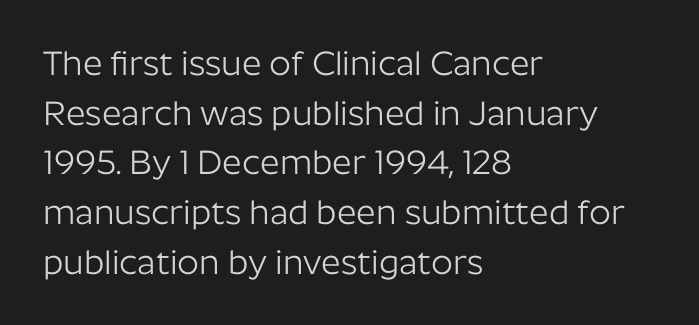
{"serif": "no", "italic": "no", "bold": "no", "weight": "light", "width": "normal", "stroke_contrast": "low", "x_height": "medium", "monospaced": "no", "underline": "no", "align": "left", "line_spacing": "normal", "line_spacing_ratio": 1.46, "letter_spacing": "normal", "letter_spacing_em": 0.0, "glyph_px": 34}
